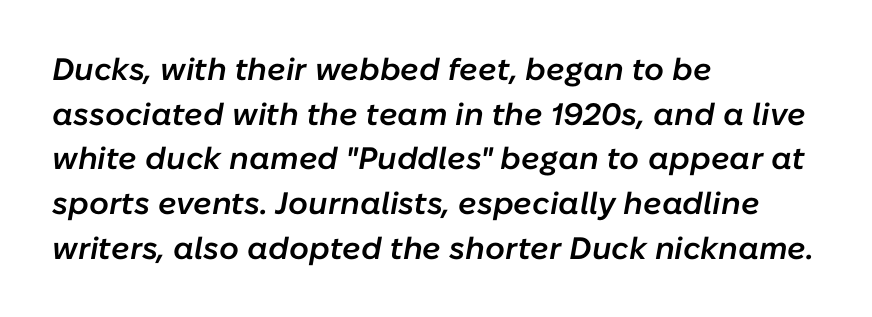
Q: Is the text bold? A: Semi-bold.
Q: Is the text italic (slanted)? A: Yes, it leans right by about 10 degrees.
Q: Is the text underlined? A: No.
Q: How is the paragraph aligned? A: Left-aligned.
Q: Is the spacing between letters normal or unusually wide? A: Normal.
Q: Is the spacing between lines tight, normal or loose? A: Normal.
Q: Width (condensed, normal, or wide)? A: Normal.
Q: Stroke contrast? A: Low.
Q: x-height? A: Medium.
Q: Monospaced? A: No.
